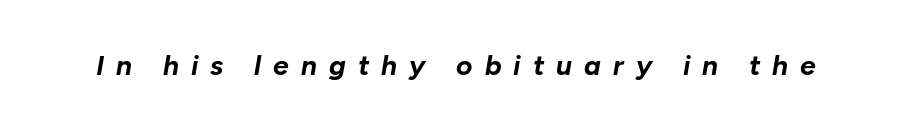
The image shows 28 px bold type, italic (leaning right); set unusually wide letter spacing (+0.43 em), not underlined; low stroke contrast and a medium x-height.
